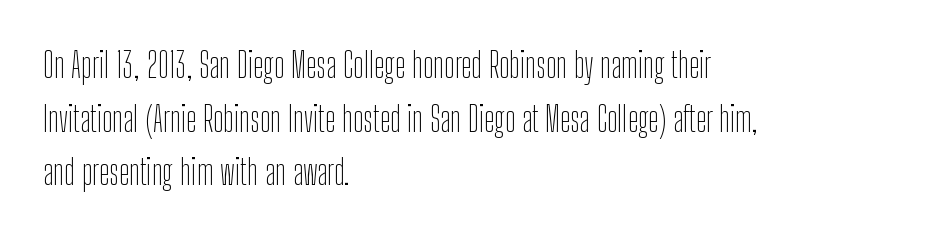
{"serif": "no", "italic": "no", "bold": "no", "weight": "thin", "width": "condensed", "stroke_contrast": "low", "x_height": "medium", "monospaced": "no", "underline": "no", "align": "left", "line_spacing": "normal", "line_spacing_ratio": 1.53, "letter_spacing": "normal", "letter_spacing_em": 0.0, "glyph_px": 35}
